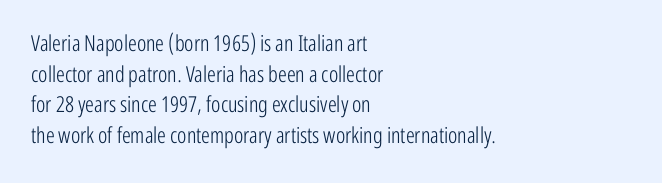
Here the glyphs are tracked normally, forming tight word shapes. This sample keeps an unexceptional amount of space between lines. Every character sits straight up, as roman type does. Each stroke keeps to a modest, everyday thickness or less. This rendering uses left alignment, leaving the right contour irregular. Descenders are the only things crossing below the line.
